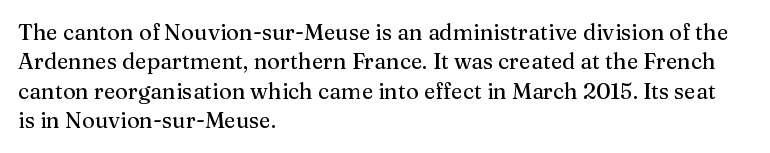
Reading down the block, your eye returns to a fixed left position each line. The type sits square on the baseline with zero lean. The space directly below the letters is spotless. Notice how descenders clear the ascenders below comfortably — that's standard leading. Each word holds together tightly as a unit, with standard inter-letter gaps.
